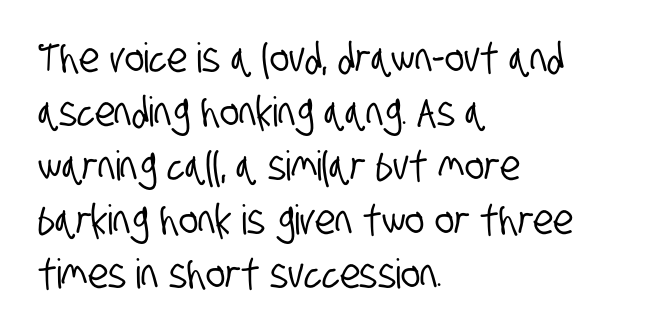
This sample uses plain, unmodified letter spacing. Regarding serifs, this sample does without them. The vertical gap from one line to the next is medium. Type without underlining. Spacing verdict: proportional, widths tailored to each character. Caption: multi-line text, flush left, ragged right.
